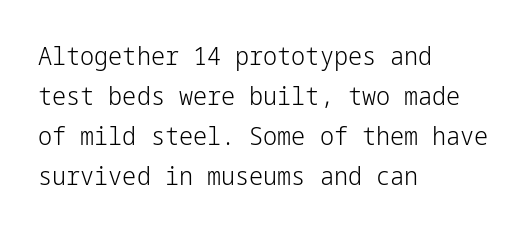
{"italic": "no", "bold": "no", "underline": "no", "align": "left", "line_spacing": "normal", "line_spacing_ratio": 1.6, "letter_spacing": "normal", "letter_spacing_em": 0.0, "glyph_px": 25}
